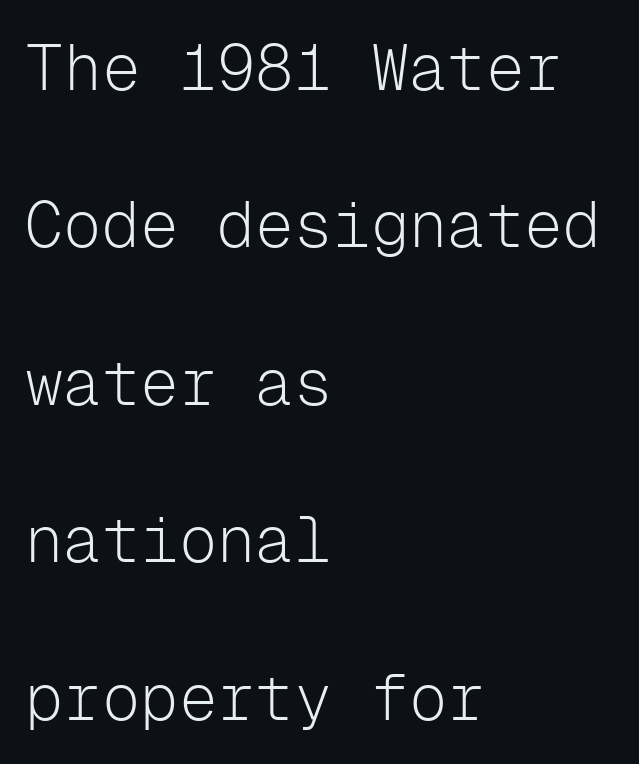
No chunkiness to these letters — they're not bold. The lines in this sample share a left origin and differ only in where they stop. No extra tracking has been applied to these lines. Words float on clear page, feet unadorned. A great deal of white space separates one row of letters from the next. Unlike a traditional serif, this face leaves its strokes unadorned.
